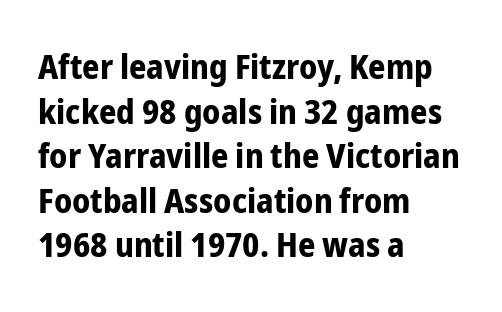
Q: Is the text bold? A: Yes.
Q: Is the text italic (slanted)? A: No, it is upright.
Q: Is the typeface a serif or a sans-serif typeface? A: Sans-serif.
Q: Is the text underlined? A: No.
Q: How is the paragraph aligned? A: Left-aligned.
Q: Is the spacing between letters normal or unusually wide? A: Normal.
Q: Is the spacing between lines tight, normal or loose? A: Normal.
Q: Width (condensed, normal, or wide)? A: Condensed.
Q: Stroke contrast? A: Low.
Q: x-height? A: Medium.
Q: Monospaced? A: No.
